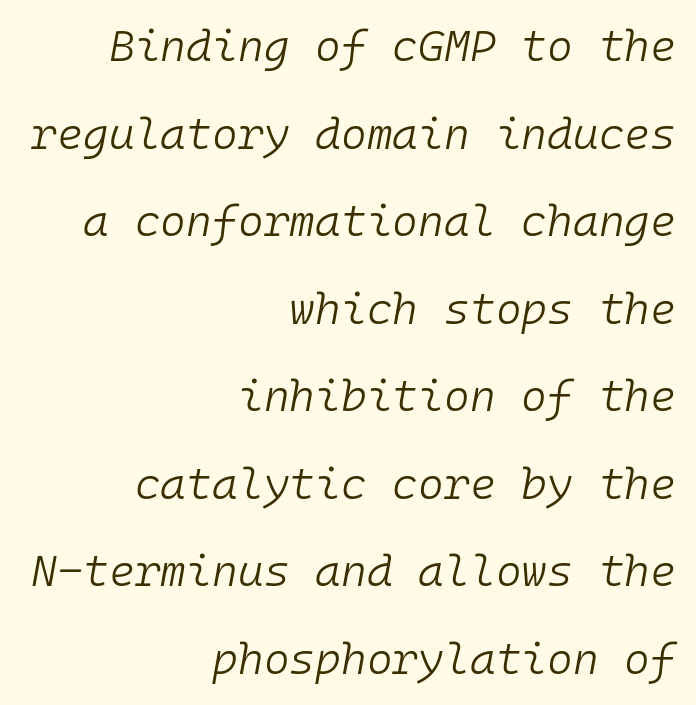
{"italic": "yes", "lean": "right", "slant_degrees": 10, "bold": "no", "weight": "light", "width": "normal", "stroke_contrast": "low", "x_height": "medium", "monospaced": "yes", "underline": "no", "align": "right", "line_spacing": "loose", "line_spacing_ratio": 1.99, "letter_spacing": "normal", "letter_spacing_em": 0.0, "glyph_px": 44}
